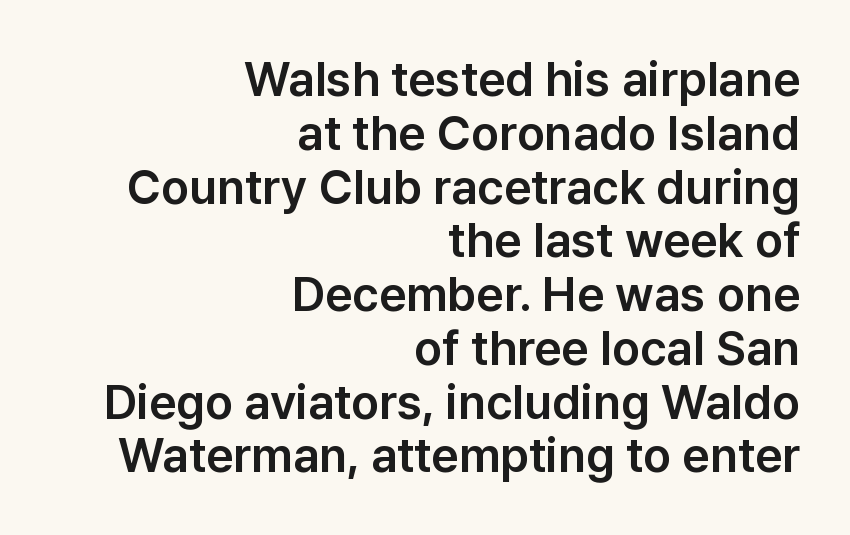
Q: Is the text italic (slanted)? A: No, it is upright.
Q: Is the typeface a serif or a sans-serif typeface? A: Sans-serif.
Q: Is the text underlined? A: No.
Q: How is the paragraph aligned? A: Right-aligned.
Q: Is the spacing between letters normal or unusually wide? A: Normal.
Q: Is the spacing between lines tight, normal or loose? A: Tight.
Q: Width (condensed, normal, or wide)? A: Normal.
Q: Stroke contrast? A: Low.
Q: x-height? A: Medium.
Q: Monospaced? A: No.
